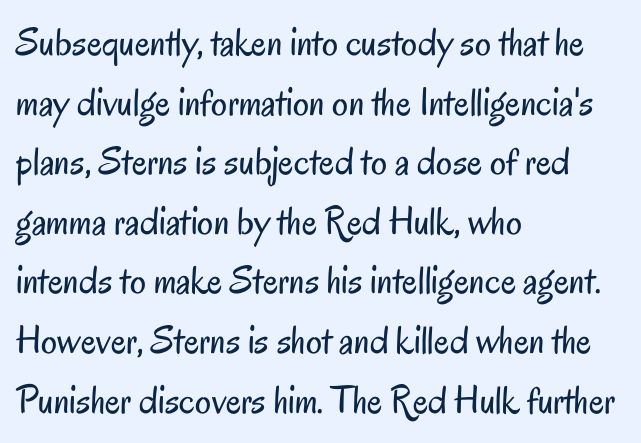
The image shows 40 px regular-weight, condensed sans-serif type, upright; set left-aligned, normal line spacing (1.49x), normal letter spacing, not underlined; low stroke contrast and a small x-height.
